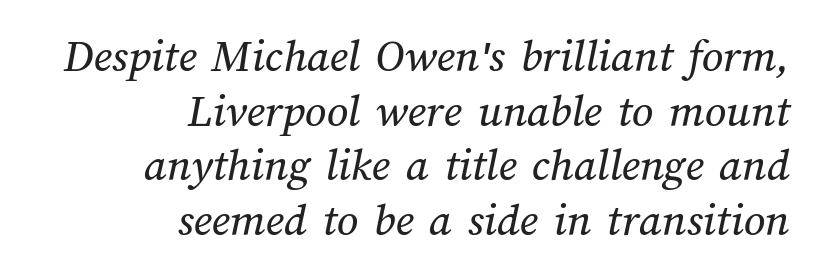
Q: Is the text underlined? A: No.
Q: How is the paragraph aligned? A: Right-aligned.
Q: Is the spacing between letters normal or unusually wide? A: Normal.
Q: Width (condensed, normal, or wide)? A: Normal.
Q: Stroke contrast? A: Medium.
Q: x-height? A: Medium.
Q: Monospaced? A: No.
